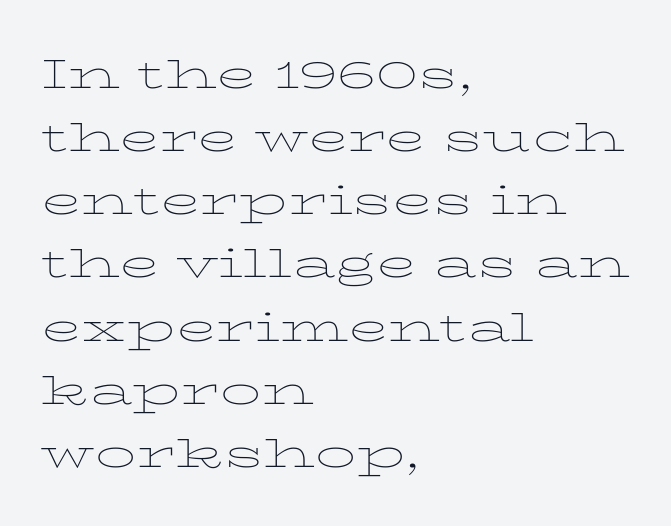
Q: Is the text bold? A: No.
Q: Is the text italic (slanted)? A: No, it is upright.
Q: Is the typeface a serif or a sans-serif typeface? A: Serif.
Q: Is the text underlined? A: No.
Q: How is the paragraph aligned? A: Left-aligned.
Q: Is the spacing between letters normal or unusually wide? A: Normal.
Q: Is the spacing between lines tight, normal or loose? A: Normal.
Q: Width (condensed, normal, or wide)? A: Wide.
Q: Stroke contrast? A: Low.
Q: x-height? A: Medium.
Q: Monospaced? A: No.
